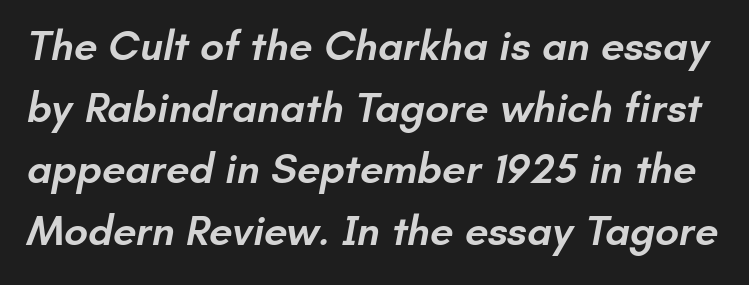
Q: Is the text bold? A: Semi-bold.
Q: Is the typeface a serif or a sans-serif typeface? A: Sans-serif.
Q: Is the text underlined? A: No.
Q: Is the spacing between letters normal or unusually wide? A: Normal.
Q: Is the spacing between lines tight, normal or loose? A: Normal.
Q: Width (condensed, normal, or wide)? A: Normal.
Q: Stroke contrast? A: Low.
Q: x-height? A: Small.
Q: Monospaced? A: No.
